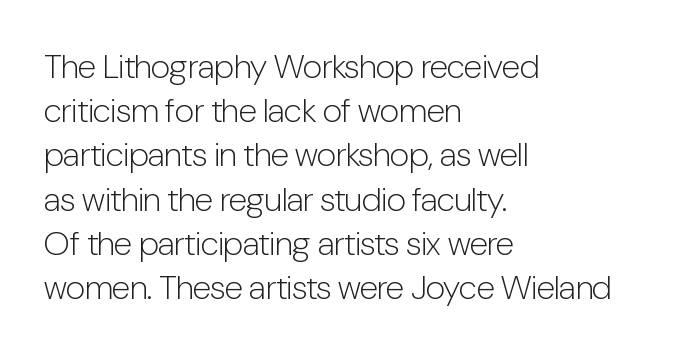
Inter-character spacing is left at the font's built-in metrics. Unlike a traditional serif, this face leaves its strokes unadorned. Is there any slant? The stems are plumb. Stroke thickness stays within the range of a standard reading face or lighter.
